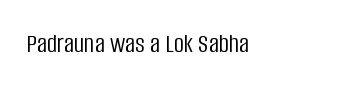
{"serif": "no", "italic": "no", "bold": "no", "weight": "light", "width": "condensed", "stroke_contrast": "low", "x_height": "large", "monospaced": "no", "underline": "no", "letter_spacing": "normal", "letter_spacing_em": 0.0, "glyph_px": 28}
